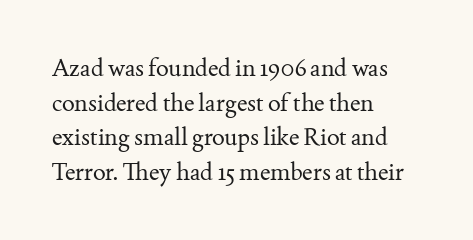
{"italic": "no", "bold": "no", "underline": "no", "align": "left", "line_spacing": "normal", "line_spacing_ratio": 1.44, "letter_spacing": "normal", "letter_spacing_em": 0.0, "glyph_px": 24}
